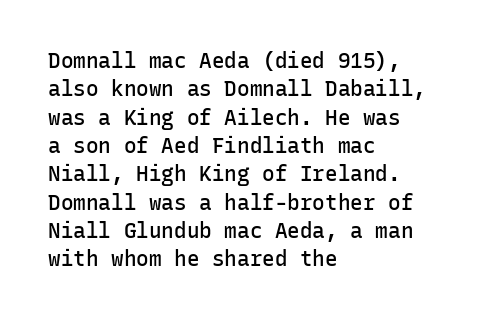
Q: Is the text bold? A: Semi-bold.
Q: Is the text italic (slanted)? A: No, it is upright.
Q: Is the text underlined? A: No.
Q: How is the paragraph aligned? A: Left-aligned.
Q: Is the spacing between letters normal or unusually wide? A: Normal.
Q: Is the spacing between lines tight, normal or loose? A: Normal.
